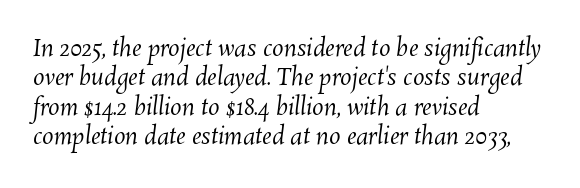
Q: Is the text bold? A: No.
Q: Is the text underlined? A: No.
Q: How is the paragraph aligned? A: Left-aligned.
Q: Is the spacing between letters normal or unusually wide? A: Normal.
Q: Is the spacing between lines tight, normal or loose? A: Normal.
